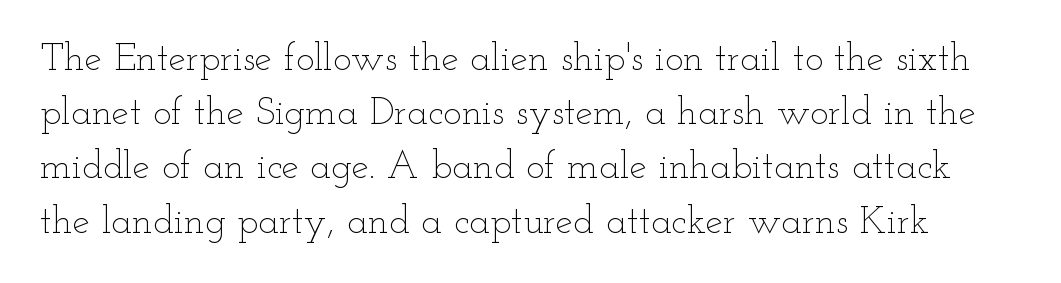
This sample has the flowing, uneven cadence of proportional lettering. Just letters on the line, the space beneath them empty. Designer's note — italics off, roman on. Weight: not bold — regular or lighter. These lines keep a tight, regular rhythm from letter to letter.
